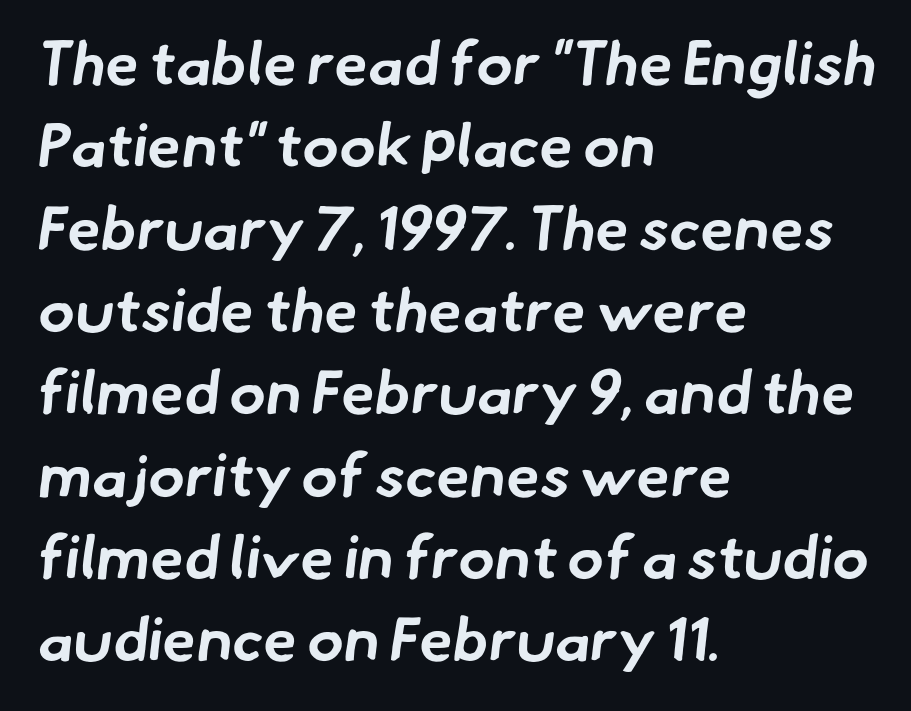
Q: Is the text bold? A: Yes.
Q: Is the typeface a serif or a sans-serif typeface? A: Sans-serif.
Q: Is the text underlined? A: No.
Q: How is the paragraph aligned? A: Left-aligned.
Q: Is the spacing between letters normal or unusually wide? A: Normal.
Q: Is the spacing between lines tight, normal or loose? A: Normal.
Q: Width (condensed, normal, or wide)? A: Normal.
Q: Stroke contrast? A: Low.
Q: x-height? A: Small.
Q: Monospaced? A: No.
